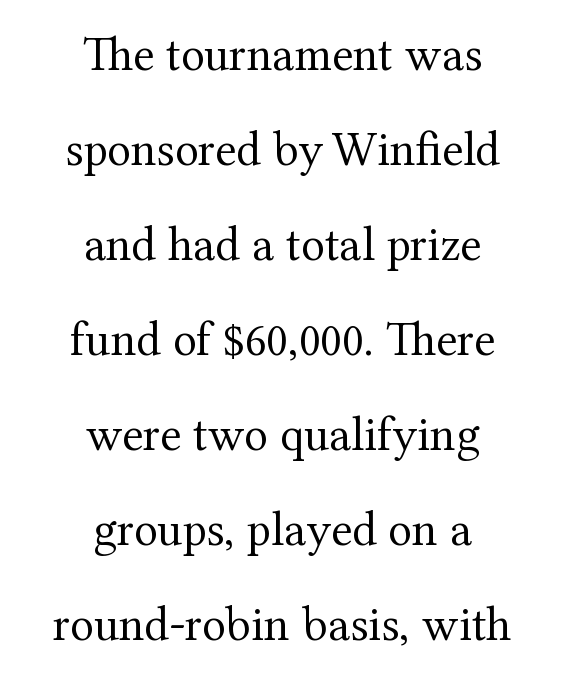
The image shows 49 px regular-weight serif type, upright; set centered, loose line spacing (1.94x), normal letter spacing, not underlined; medium stroke contrast and a medium x-height.
